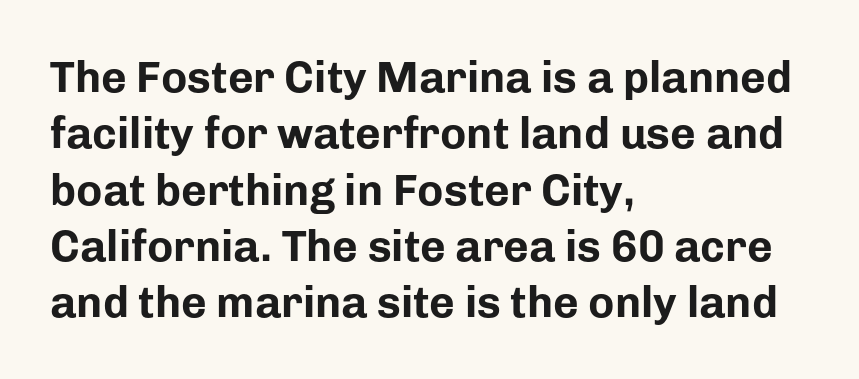
The image shows 44 px bold sans-serif type, upright; set left-aligned, normal line spacing (1.28x), normal letter spacing, not underlined; low stroke contrast and a medium x-height.
